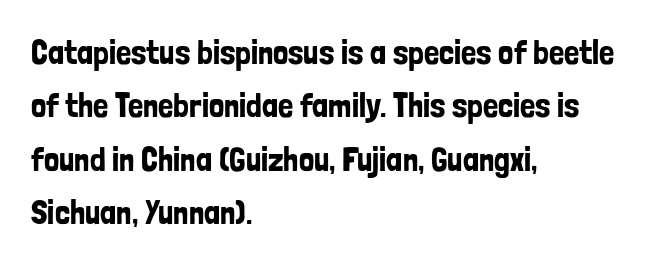
A normal amount of white space separates one row of letters from the next. Spacing verdict: proportional, widths tailored to each character. The lines in this sample share a left origin and differ only in where they stop. The strip under each line holds only bare page.
